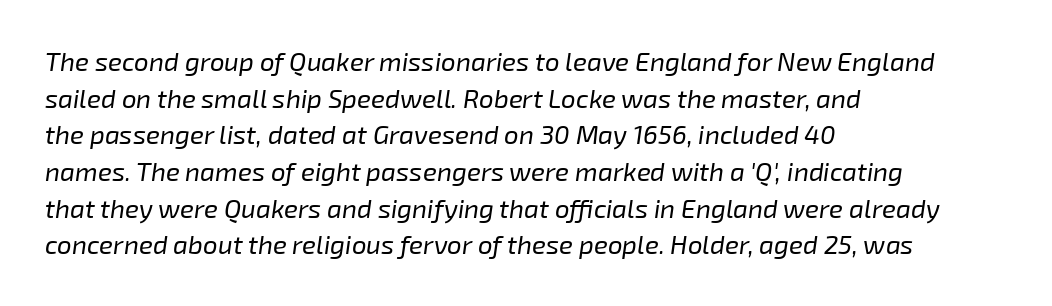
{"italic": "yes", "lean": "right", "slant_degrees": 8, "bold": "no", "underline": "no", "align": "left", "line_spacing": "normal", "line_spacing_ratio": 1.41, "letter_spacing": "normal", "letter_spacing_em": 0.0, "glyph_px": 26}
